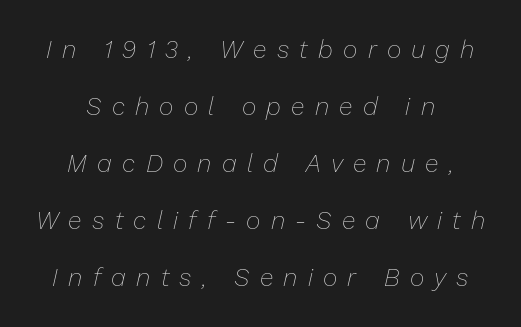
Every character sits at an angle, as italics do. The baseline area is clear. The font is comparable to plain body text, perhaps lighter. Each word looks stretched out because of the extra space between its letters. The designer dialed line spacing up above the default.
